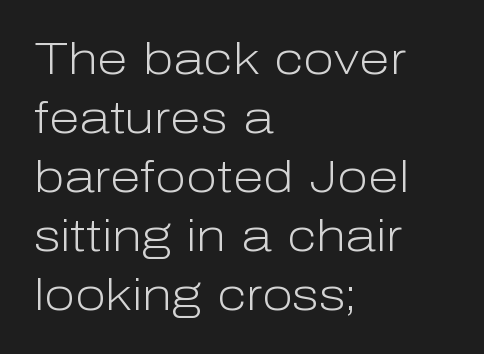
Between one letter and the next there's only the usual sliver of space. Upright lettering throughout. Descender tails drop into unmarked territory. Caption: face not bold, strokes unweighted. The face used here is proportionally spaced, like ordinary book or web type.
